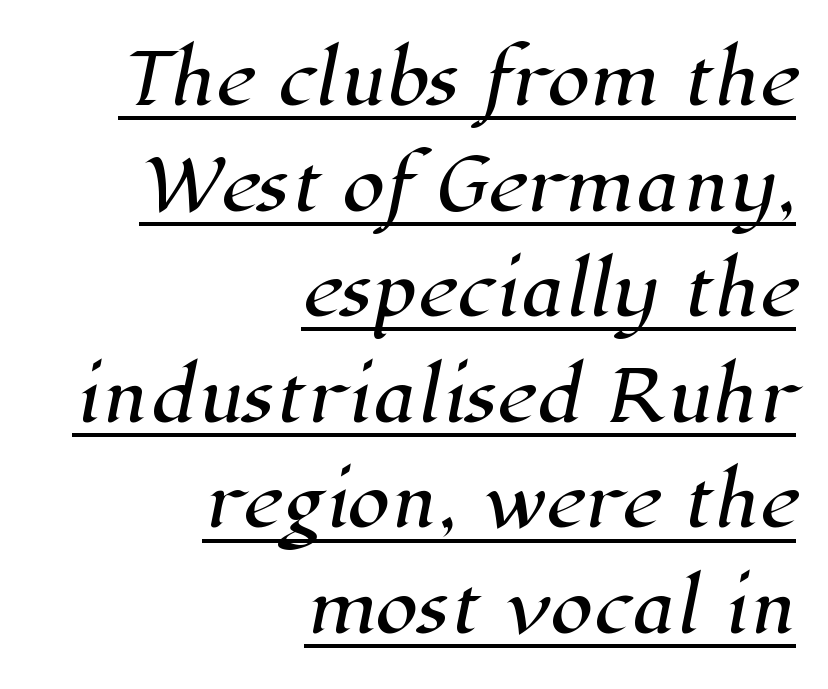
A continuous stroke trails under the words, as in a hyperlink. Tracking here is standard; glyphs follow each other at the usual distance. Horizontal bands of white between lines are of average thickness. The letters advance in unequal steps, a hallmark of proportional type.
